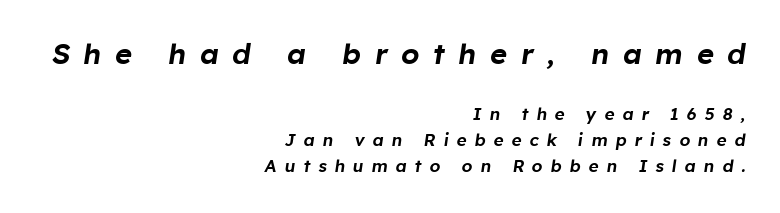
{"italic": "yes", "lean": "right", "slant_degrees": 8, "width": "normal", "stroke_contrast": "low", "x_height": "medium", "monospaced": "no", "underline": "no", "align": "right", "line_spacing": "normal", "line_spacing_ratio": 1.54, "letter_spacing": "wide", "letter_spacing_em": 0.47, "larger_block": "first", "size_ratio": 1.71, "glyph_px": 29}
